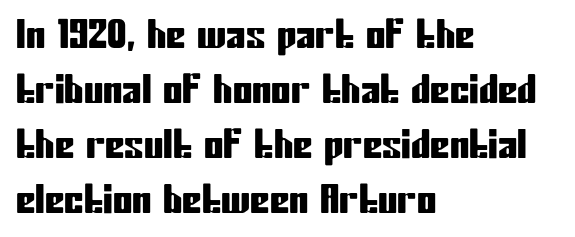
{"serif": "no", "italic": "no", "width": "condensed", "stroke_contrast": "low", "x_height": "medium", "monospaced": "no", "underline": "no", "align": "left", "line_spacing": "normal", "line_spacing_ratio": 1.41, "letter_spacing": "normal", "letter_spacing_em": 0.0, "glyph_px": 39}
